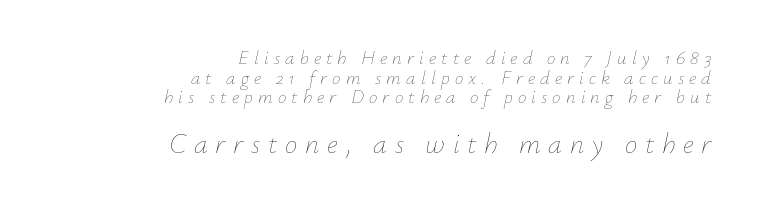
The strip under each line holds only bare page. Very little white space separates one row of letters from the next. Which of the two is more prominent by size? The second, at the bottom. Here the designer chose a conventional face with non-uniform glyph widths. Honestly, the letter spacing is so wide it's the main thing you notice. Which margin do the lines hug? The right one — the left edge is uneven.
